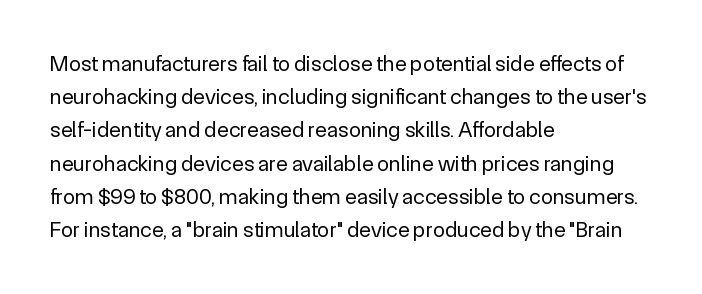
Q: Is the text bold? A: No.
Q: Is the text italic (slanted)? A: No, it is upright.
Q: Is the text underlined? A: No.
Q: How is the paragraph aligned? A: Left-aligned.
Q: Is the spacing between letters normal or unusually wide? A: Normal.
Q: Is the spacing between lines tight, normal or loose? A: Normal.
